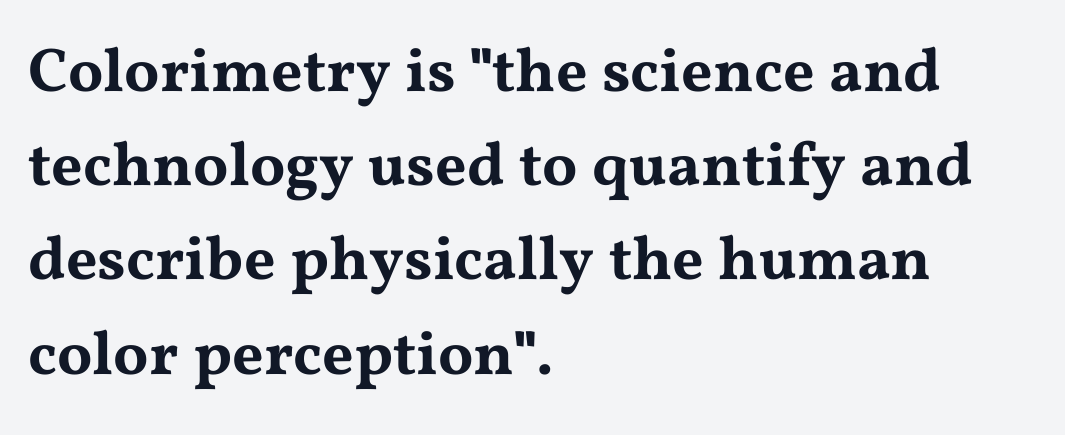
{"serif": "yes", "italic": "no", "width": "wide", "stroke_contrast": "medium", "x_height": "medium", "monospaced": "no", "underline": "no", "align": "left", "line_spacing": "normal", "line_spacing_ratio": 1.52, "letter_spacing": "normal", "letter_spacing_em": 0.0, "glyph_px": 62}
